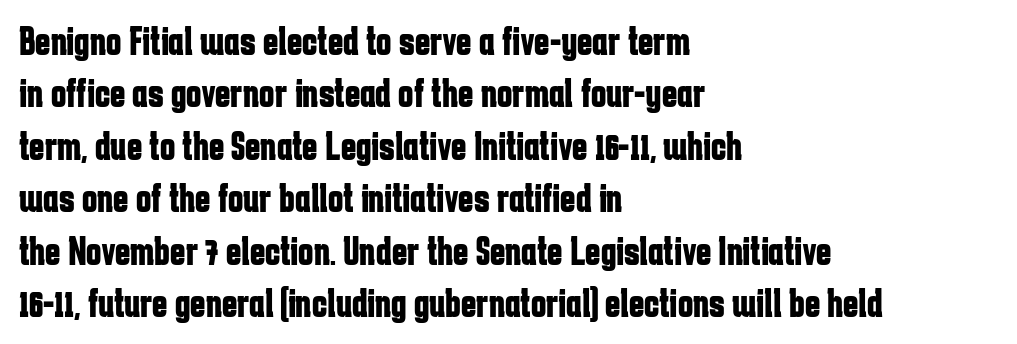
The image shows 41 px bold, condensed sans-serif type, upright; set left-aligned, normal line spacing (1.28x), normal letter spacing, not underlined; low stroke contrast and a medium x-height.
